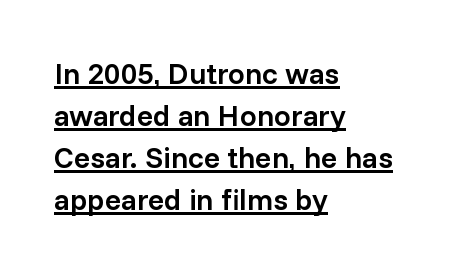
Q: Is the text bold? A: Semi-bold.
Q: Is the text italic (slanted)? A: No, it is upright.
Q: Is the typeface a serif or a sans-serif typeface? A: Sans-serif.
Q: Is the text underlined? A: Yes.
Q: How is the paragraph aligned? A: Left-aligned.
Q: Is the spacing between letters normal or unusually wide? A: Normal.
Q: Is the spacing between lines tight, normal or loose? A: Normal.
Q: Width (condensed, normal, or wide)? A: Normal.
Q: Stroke contrast? A: Low.
Q: x-height? A: Medium.
Q: Monospaced? A: No.
